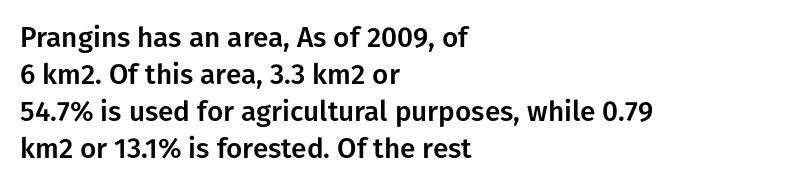
The setting favours the left margin, as ordinary paragraphs usually do. Note the varied advance widths — an 'i' is clearly narrower than an 'm'. It's the straight-up-and-down kind of type. These lines sit exactly where default settings would place them.
